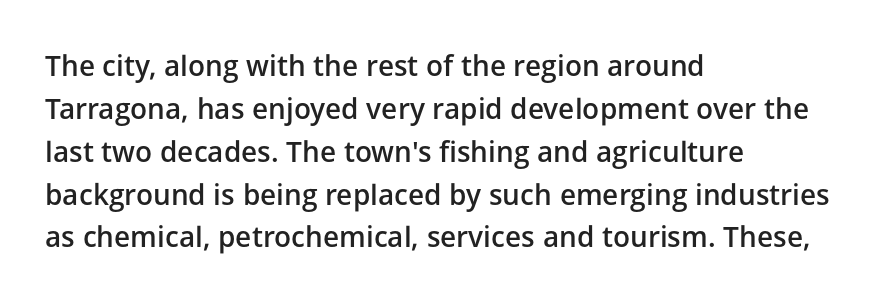
Typographically, this falls in the sans-serif category. The rendering keeps characters at their native spacing. Summary of weight: moderately heavy, a semibold. You can tell it's not italic because the verticals are truly vertical. A classic flush-left, rag-right setting is used for this passage.
